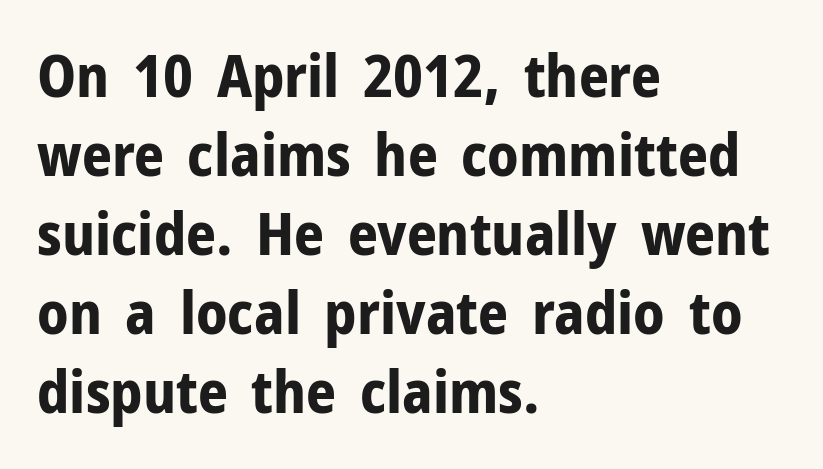
The image shows 59 px bold sans-serif type, upright; set left-aligned, normal line spacing (1.34x), normal letter spacing, not underlined; low stroke contrast and a medium x-height.
